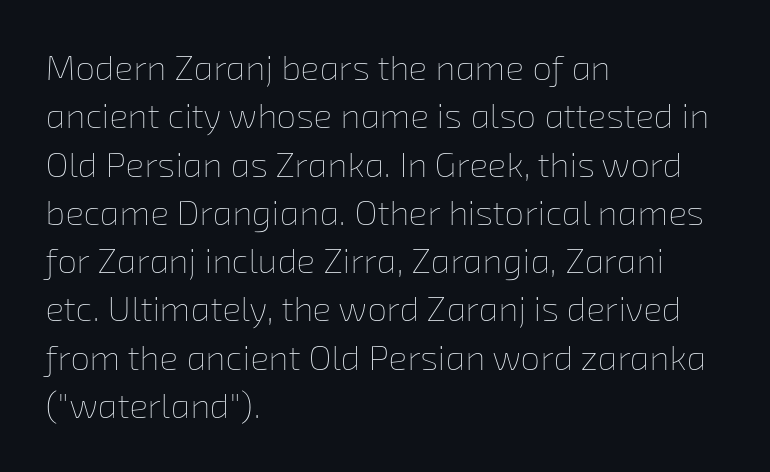
Only glyphs here, with clear space below each row. Normally led — the rows are evenly, conventionally spaced. Is the letter spacing exaggerated? No — it looks like the ordinary default. Casual observation: everything's shoved over to the left. The weight would be labelled regular, book, light, or lighter still.
